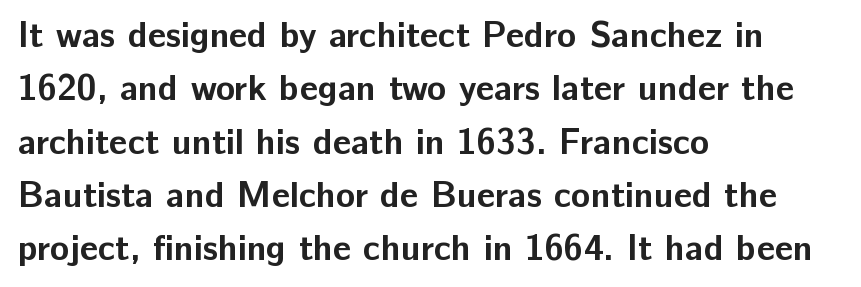
Caption: bold face, heavy strokes. Quick note: not italic, upright. Each letter keeps its own natural width here, so spacing adapts to shape. The zone under the glyphs is completely vacant. Horizontal bands of white between lines are of average thickness. You could call the tracking neutral — neither tight nor loose.
